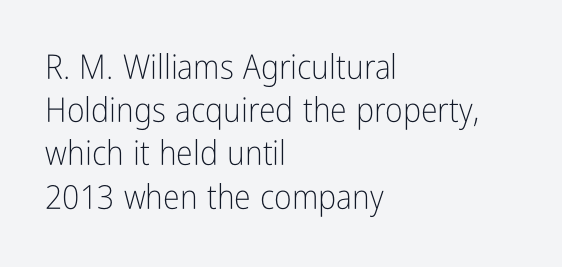
Q: Is the text bold? A: No.
Q: Is the text italic (slanted)? A: No, it is upright.
Q: Is the typeface a serif or a sans-serif typeface? A: Sans-serif.
Q: Is the text underlined? A: No.
Q: How is the paragraph aligned? A: Left-aligned.
Q: Is the spacing between letters normal or unusually wide? A: Normal.
Q: Is the spacing between lines tight, normal or loose? A: Normal.
Q: Width (condensed, normal, or wide)? A: Condensed.
Q: Stroke contrast? A: Low.
Q: x-height? A: Medium.
Q: Monospaced? A: No.
